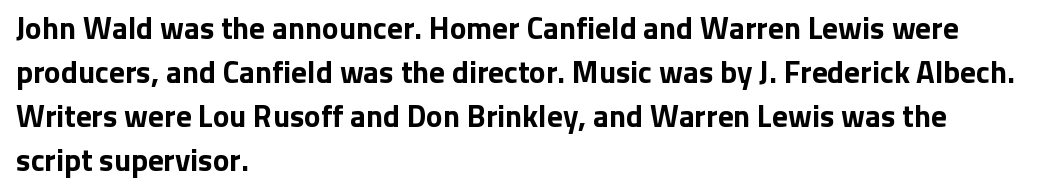
It's the straight-up-and-down kind of type. Character widths vary here, with narrow letters taking less room than wide ones. Type style note: lacks serifs. Summary of vertical rhythm: regular, with standard interline spacing. The letterforms sit shoulder to shoulder at normal distance.
